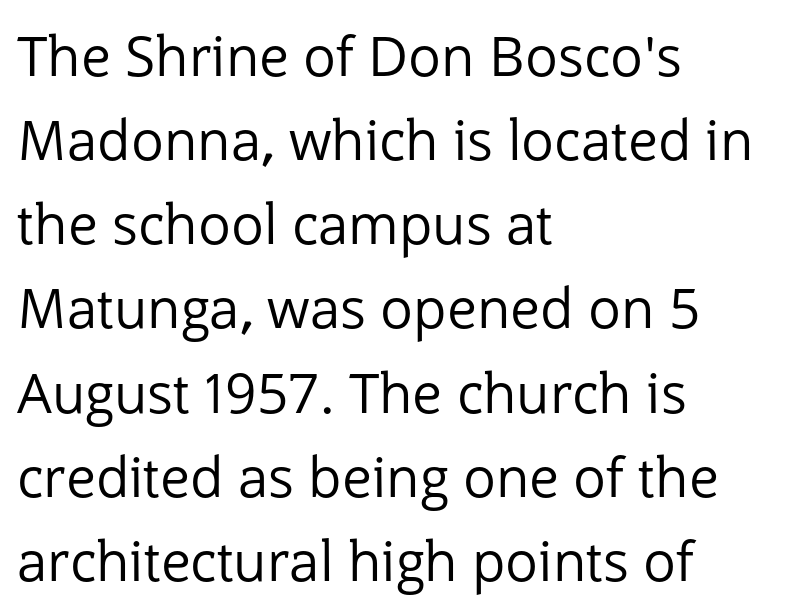
Students, observe: this is what conventionally led text looks like. What stands out about the letter spacing? Nothing — it is the standard amount. Proportional: the letters do not fall into vertical columns. The type family on display is of the sans-serif kind. Glance below the letters and you will spot only blank space.
